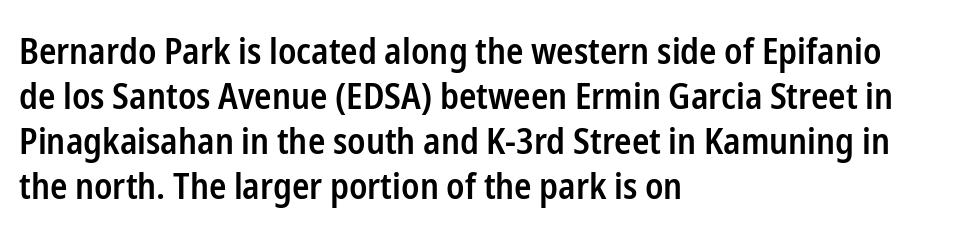
Q: Is the text bold? A: Semi-bold.
Q: Is the text italic (slanted)? A: No, it is upright.
Q: Is the typeface a serif or a sans-serif typeface? A: Sans-serif.
Q: Is the text underlined? A: No.
Q: How is the paragraph aligned? A: Left-aligned.
Q: Is the spacing between letters normal or unusually wide? A: Normal.
Q: Is the spacing between lines tight, normal or loose? A: Normal.
Q: Width (condensed, normal, or wide)? A: Condensed.
Q: Stroke contrast? A: Low.
Q: x-height? A: Medium.
Q: Monospaced? A: No.
